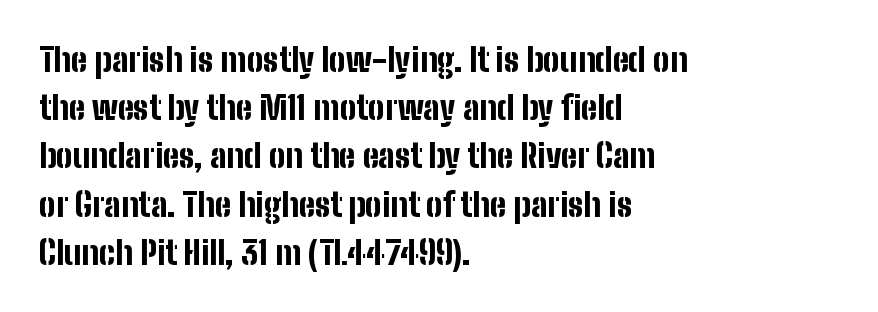
The image shows 33 px bold, condensed sans-serif type, upright; set left-aligned, normal line spacing (1.46x), normal letter spacing, not underlined; low stroke contrast and a medium x-height.
